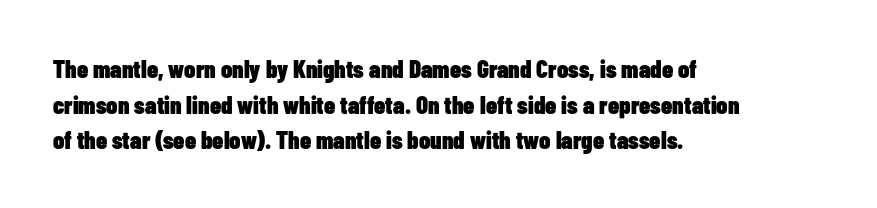
{"italic": "no", "bold": "yes", "underline": "no", "align": "left", "line_spacing": "normal", "line_spacing_ratio": 1.43, "letter_spacing": "normal", "letter_spacing_em": 0.0, "glyph_px": 25}
